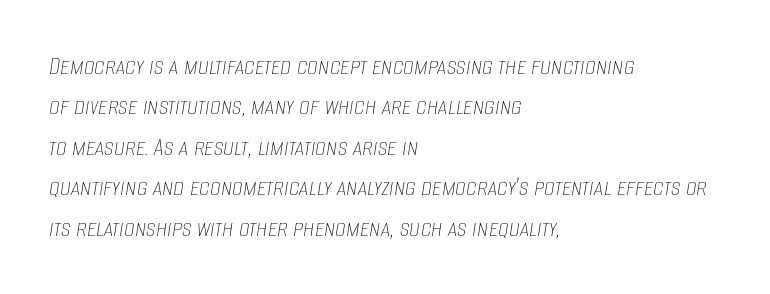
Q: Is the text bold? A: No.
Q: Is the text italic (slanted)? A: Yes, it leans right by about 8 degrees.
Q: Is the text underlined? A: No.
Q: How is the paragraph aligned? A: Left-aligned.
Q: Is the spacing between letters normal or unusually wide? A: Normal.
Q: Is the spacing between lines tight, normal or loose? A: Normal.
